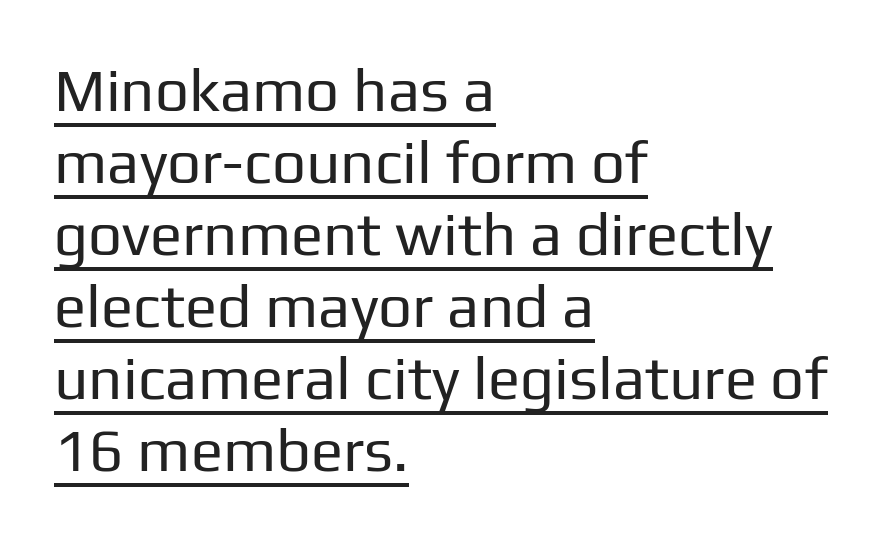
The image shows 60 px regular-weight sans-serif type, upright; set left-aligned, line spacing 1.2x, normal letter spacing, underlined; low stroke contrast and a medium x-height.
